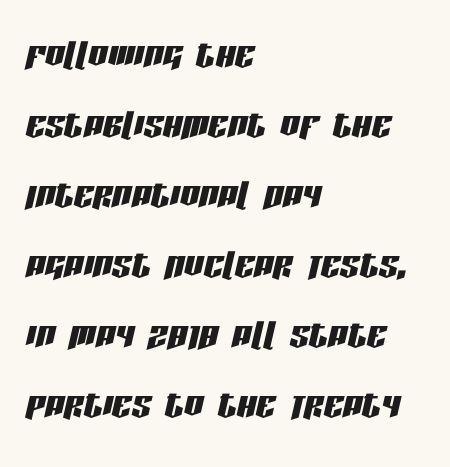
{"italic": "yes", "lean": "right", "slant_degrees": 13, "width": "condensed", "stroke_contrast": "low", "x_height": "large", "monospaced": "no", "underline": "no", "align": "left", "line_spacing": "normal", "line_spacing_ratio": 1.46, "letter_spacing": "normal", "letter_spacing_em": 0.0, "glyph_px": 48}
